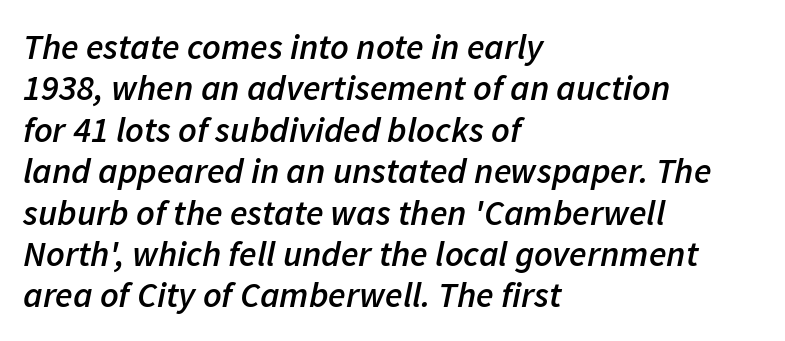
The image shows 36 px semibold type, italic (leaning right); set left-aligned, tight line spacing (1.15x), normal letter spacing, not underlined; low stroke contrast and a medium x-height.
